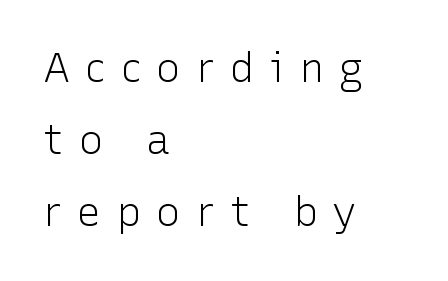
Proportional: the letters do not fall into vertical columns. A typesetter would mark this as roman, not italic. The strokes carry an ordinary text weight at most. Line starts are locked; line ends wander.
